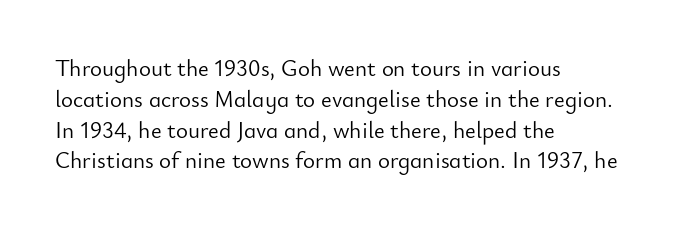
The image shows 23 px text type, upright; set left-aligned, normal line spacing (1.34x), normal letter spacing, not underlined.
